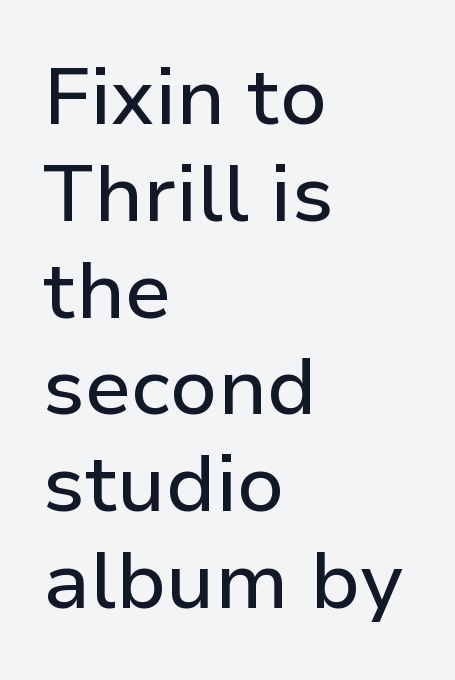
Q: Is the text italic (slanted)? A: No, it is upright.
Q: Is the typeface a serif or a sans-serif typeface? A: Sans-serif.
Q: Is the text underlined? A: No.
Q: How is the paragraph aligned? A: Left-aligned.
Q: Is the spacing between letters normal or unusually wide? A: Normal.
Q: Width (condensed, normal, or wide)? A: Normal.
Q: Stroke contrast? A: Low.
Q: x-height? A: Medium.
Q: Monospaced? A: No.
